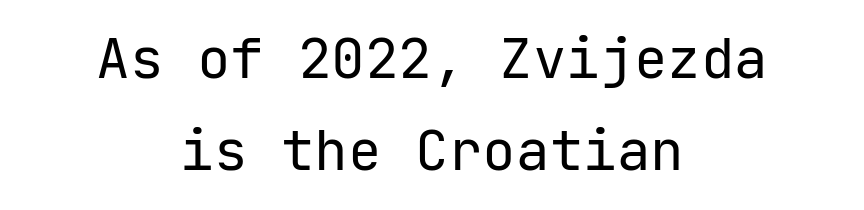
No extra tracking has been applied to these lines. The letters stand straight up with perfectly vertical stems. Bare-footed words on every line. Classification — sans serif. Casual observation: everything's sitting right in the middle.
